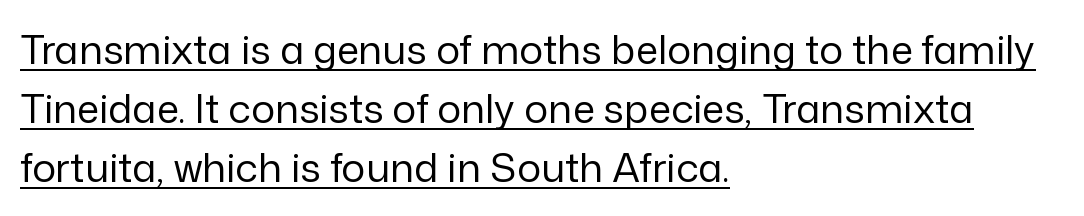
{"serif": "no", "italic": "no", "bold": "no", "weight": "regular", "width": "normal", "stroke_contrast": "low", "x_height": "medium", "monospaced": "no", "underline": "yes", "align": "left", "line_spacing": "normal", "line_spacing_ratio": 1.48, "letter_spacing": "normal", "letter_spacing_em": 0.0, "glyph_px": 40}
